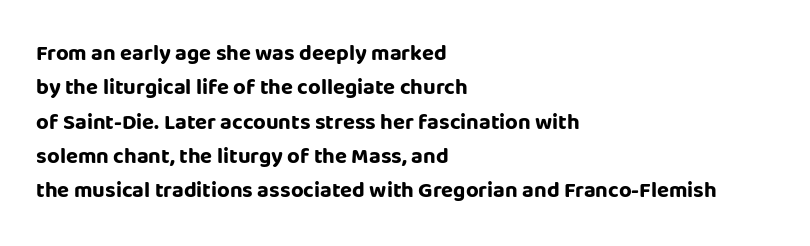
Q: Is the text bold? A: Yes.
Q: Is the text italic (slanted)? A: No, it is upright.
Q: Is the text underlined? A: No.
Q: How is the paragraph aligned? A: Left-aligned.
Q: Is the spacing between letters normal or unusually wide? A: Normal.
Q: Is the spacing between lines tight, normal or loose? A: Normal.
